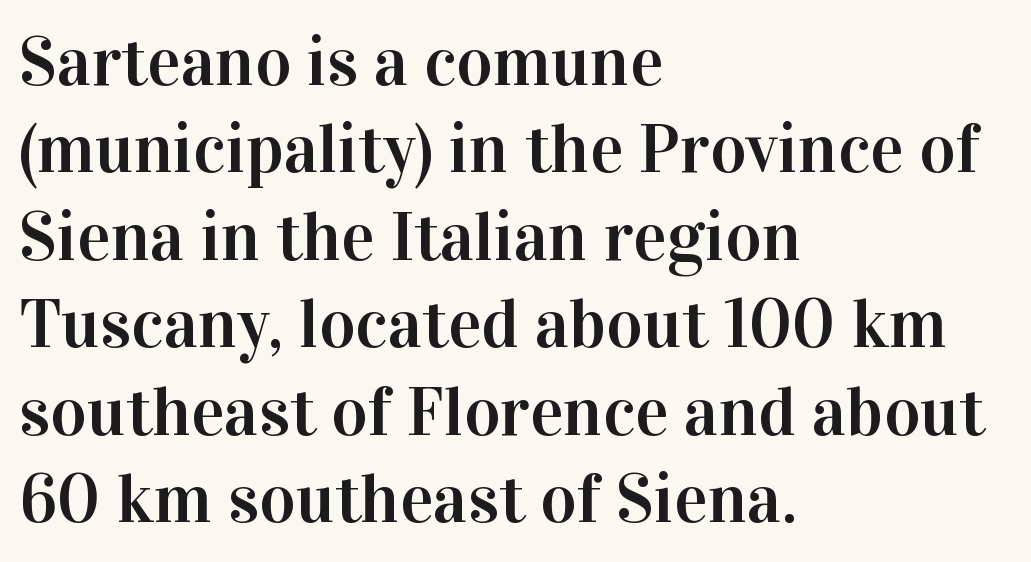
{"serif": "yes", "italic": "no", "width": "normal", "stroke_contrast": "high", "x_height": "medium", "monospaced": "no", "underline": "no", "align": "left", "line_spacing": "normal", "line_spacing_ratio": 1.25, "letter_spacing": "normal", "letter_spacing_em": 0.0, "glyph_px": 70}
